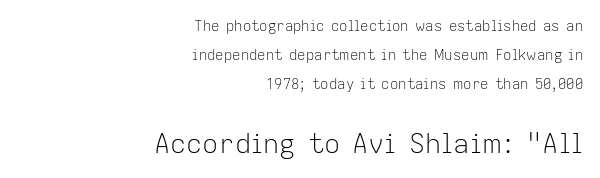
Line ends are locked; line starts wander. The font's upright variant was chosen for this text. Inter-character spacing is left at the font's built-in metrics. Heaviness? Minimal to ordinary, like unemphasized prose. The line-height multiplier appears high, well above default. The space beneath each line is pristine and unruled.
